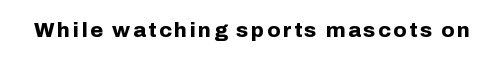
{"italic": "no", "bold": "yes", "underline": "no", "glyph_px": 21}
